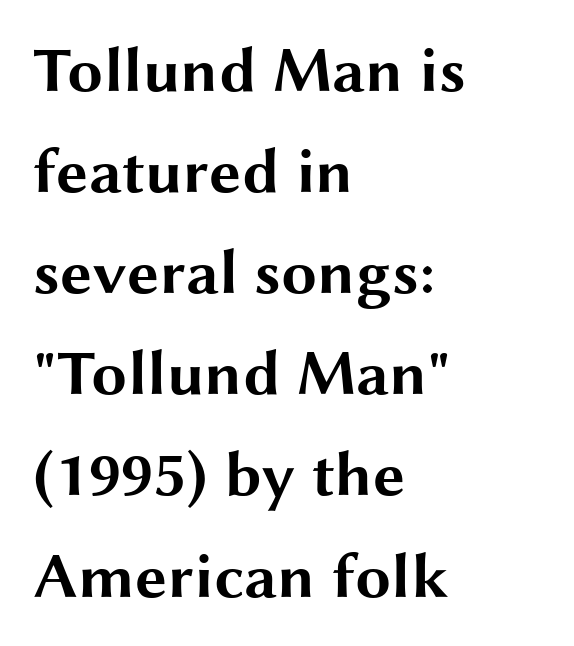
Note: no serifs on the glyphs. Nope, not italic — everything's standing straight. Plenty of ink on the page — the face is bold. Left-aligned paragraph, ragged on the right.
